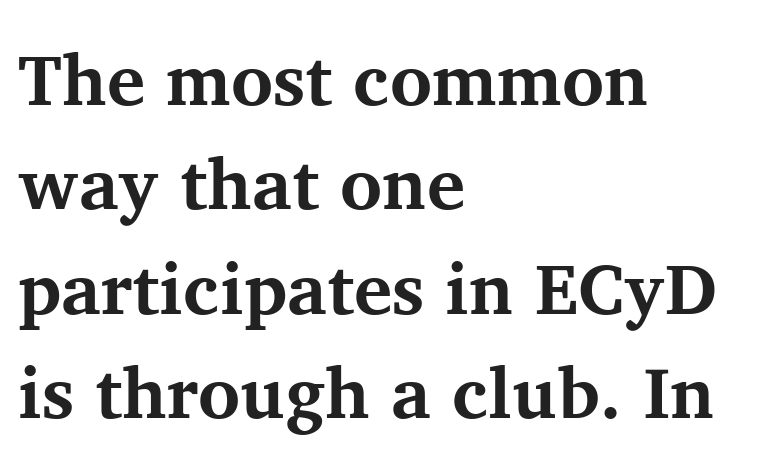
Q: Is the text bold? A: Yes.
Q: Is the text italic (slanted)? A: No, it is upright.
Q: Is the typeface a serif or a sans-serif typeface? A: Serif.
Q: Is the text underlined? A: No.
Q: How is the paragraph aligned? A: Left-aligned.
Q: Is the spacing between letters normal or unusually wide? A: Normal.
Q: Is the spacing between lines tight, normal or loose? A: Normal.
Q: Width (condensed, normal, or wide)? A: Normal.
Q: Stroke contrast? A: Medium.
Q: x-height? A: Medium.
Q: Monospaced? A: No.
